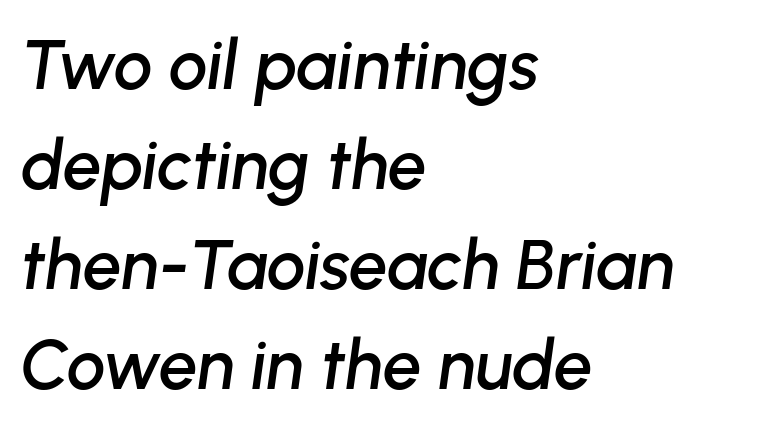
{"italic": "yes", "lean": "right", "slant_degrees": 8, "width": "normal", "stroke_contrast": "low", "x_height": "medium", "monospaced": "no", "underline": "no", "align": "left", "line_spacing": "normal", "line_spacing_ratio": 1.45, "letter_spacing": "normal", "letter_spacing_em": 0.0, "glyph_px": 69}
